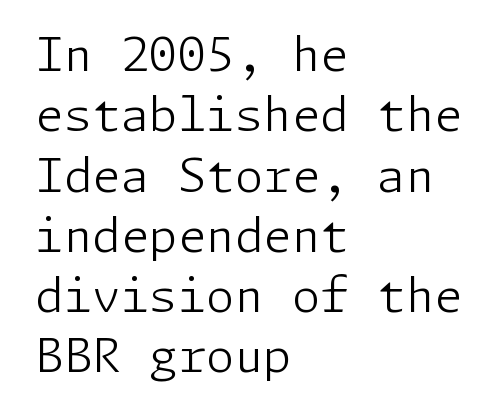
Q: Is the text bold? A: No.
Q: Is the text italic (slanted)? A: No, it is upright.
Q: Is the typeface a serif or a sans-serif typeface? A: Sans-serif.
Q: Is the text underlined? A: No.
Q: How is the paragraph aligned? A: Left-aligned.
Q: Is the spacing between letters normal or unusually wide? A: Normal.
Q: Is the spacing between lines tight, normal or loose? A: Normal.
Q: Width (condensed, normal, or wide)? A: Normal.
Q: Stroke contrast? A: Low.
Q: x-height? A: Medium.
